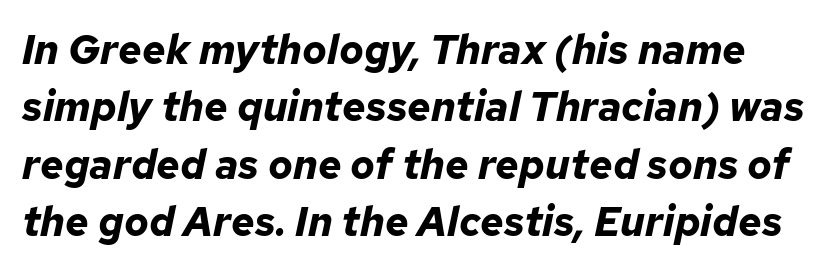
Q: Is the text bold? A: Yes.
Q: Is the text italic (slanted)? A: Yes, it leans right by about 12 degrees.
Q: Is the text underlined? A: No.
Q: Is the spacing between letters normal or unusually wide? A: Normal.
Q: Is the spacing between lines tight, normal or loose? A: Normal.
Q: Width (condensed, normal, or wide)? A: Normal.
Q: Stroke contrast? A: Low.
Q: x-height? A: Medium.
Q: Monospaced? A: No.
